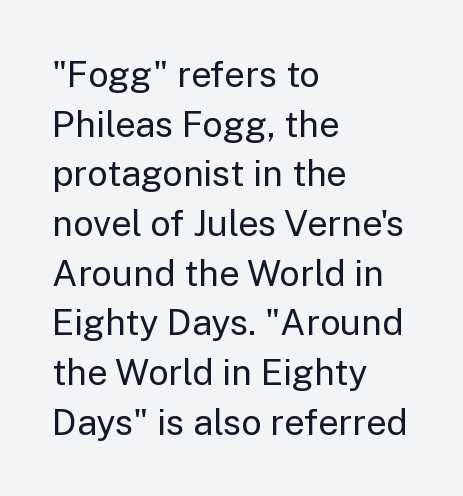
Looks like regular typesetting: each glyph gets only the width it needs. Spacing between characters is what you'd get straight out of the box. Notice how the passage keeps a crisp vertical edge on the left only. Stroke mass is kept to a normal reading level or below. If you measured baseline to baseline, you'd find a middling distance.
